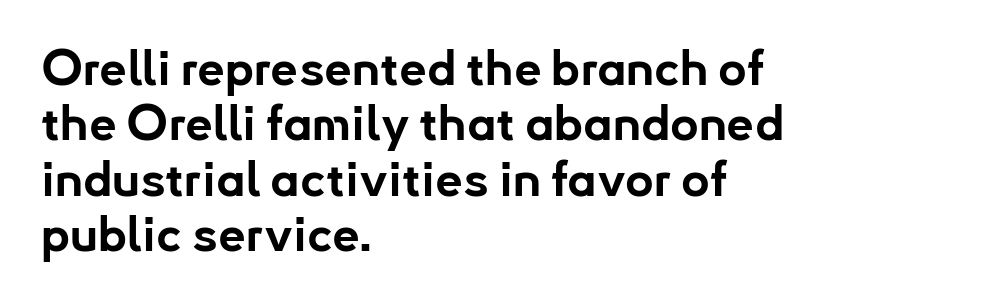
The image shows 49 px bold sans-serif type, upright; set left-aligned, tight line spacing (1.13x), normal letter spacing, not underlined; low stroke contrast and a small x-height.
